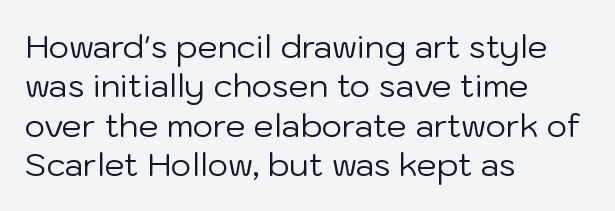
Nothing heavy about these letters — not bold at all. Each row of text sits above clean, open space. A student would call this left alignment; a typographer would say flush left, rag right. No feet cap the strokes, marking this as sans-serif type.
